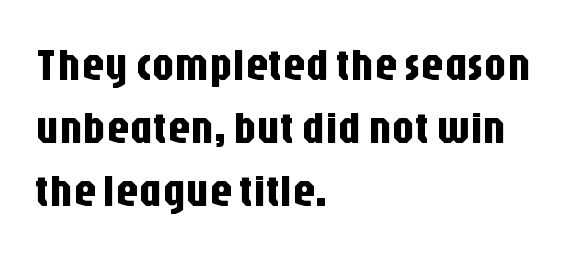
The image shows 45 px condensed sans-serif type, upright; set left-aligned, normal line spacing (1.4x), normal letter spacing, not underlined; low stroke contrast and a large x-height.
